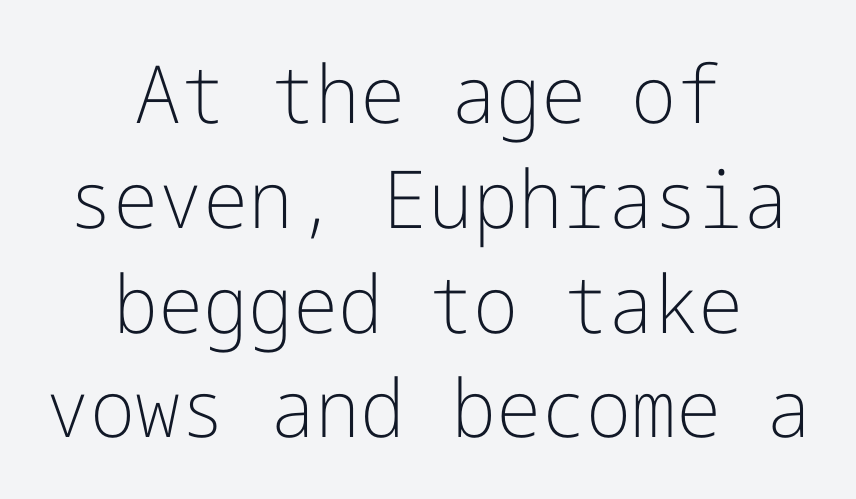
{"serif": "no", "italic": "no", "bold": "no", "weight": "light", "width": "normal", "stroke_contrast": "low", "x_height": "medium", "underline": "no", "align": "center", "line_spacing": "normal", "line_spacing_ratio": 1.31, "letter_spacing": "normal", "letter_spacing_em": 0.0, "glyph_px": 80}
